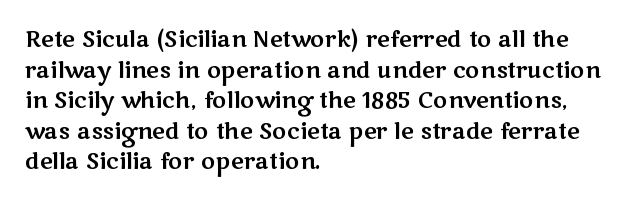
Q: Is the text italic (slanted)? A: No, it is upright.
Q: Is the text underlined? A: No.
Q: How is the paragraph aligned? A: Left-aligned.
Q: Is the spacing between letters normal or unusually wide? A: Normal.
Q: Is the spacing between lines tight, normal or loose? A: Normal.
